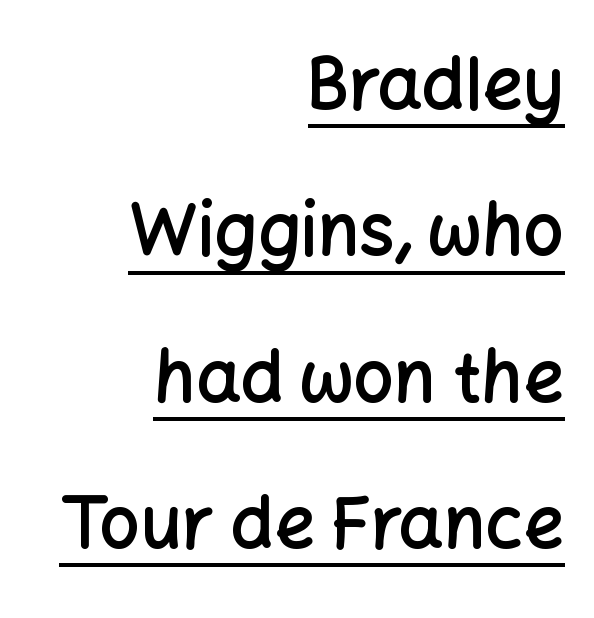
Q: Is the text bold? A: Semi-bold.
Q: Is the text italic (slanted)? A: No, it is upright.
Q: Is the typeface a serif or a sans-serif typeface? A: Sans-serif.
Q: Is the text underlined? A: Yes.
Q: How is the paragraph aligned? A: Right-aligned.
Q: Is the spacing between letters normal or unusually wide? A: Normal.
Q: Is the spacing between lines tight, normal or loose? A: Loose.
Q: Width (condensed, normal, or wide)? A: Normal.
Q: Stroke contrast? A: Low.
Q: x-height? A: Medium.
Q: Monospaced? A: No.
